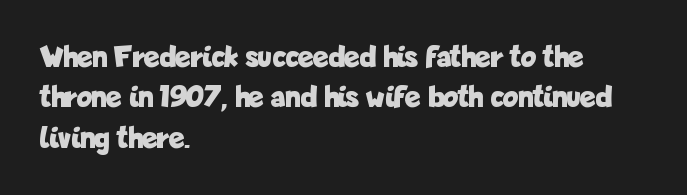
Q: Is the text bold? A: Yes.
Q: Is the text italic (slanted)? A: No, it is upright.
Q: Is the typeface a serif or a sans-serif typeface? A: Sans-serif.
Q: Is the text underlined? A: No.
Q: How is the paragraph aligned? A: Left-aligned.
Q: Is the spacing between letters normal or unusually wide? A: Normal.
Q: Is the spacing between lines tight, normal or loose? A: Normal.
Q: Width (condensed, normal, or wide)? A: Condensed.
Q: Stroke contrast? A: Low.
Q: x-height? A: Medium.
Q: Monospaced? A: No.
